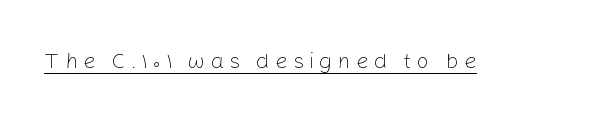
Q: Is the text bold? A: No.
Q: Is the text italic (slanted)? A: No, it is upright.
Q: Is the text underlined? A: Yes.
Q: Is the spacing between letters normal or unusually wide? A: Unusually wide.
